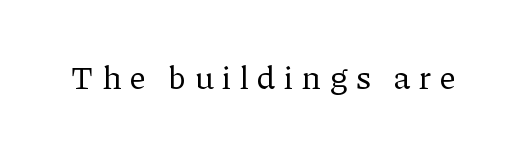
How are the letters spaced? Widely, with obvious added tracking. Letterform terminals end in serifs throughout the passage. Is this a fixed-width face? No — the glyphs have proportional, varying widths. The strokes carry an ordinary text weight at most.
